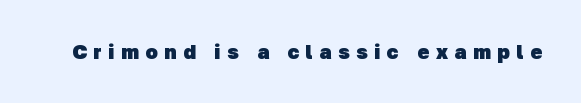
Compared with an ordinary text face, these strokes are far heavier — a full bold. Glyph-to-glyph distance is far greater than everyday printed text. A bare baseline throughout the passage.
